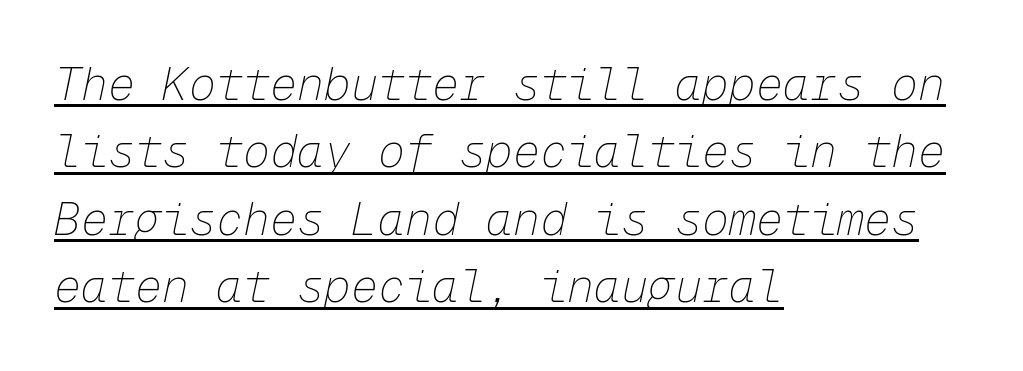
The image shows 45 px thin type, italic (leaning right), monospaced; set left-aligned, normal line spacing (1.5x), normal letter spacing, underlined; low stroke contrast and a medium x-height.
